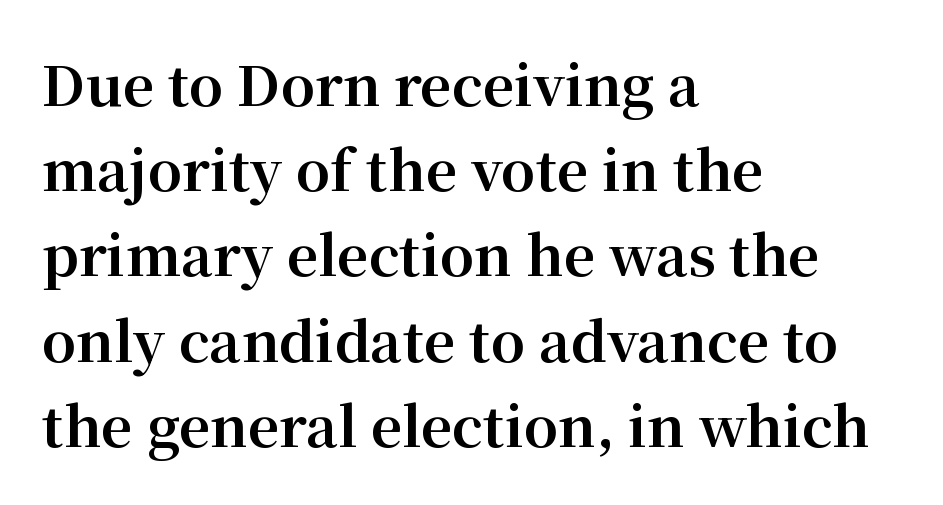
{"serif": "yes", "italic": "no", "bold": "yes", "weight": "bold", "width": "normal", "stroke_contrast": "medium", "x_height": "medium", "monospaced": "no", "underline": "no", "align": "left", "line_spacing": "normal", "line_spacing_ratio": 1.55, "letter_spacing": "normal", "letter_spacing_em": 0.0, "glyph_px": 55}
